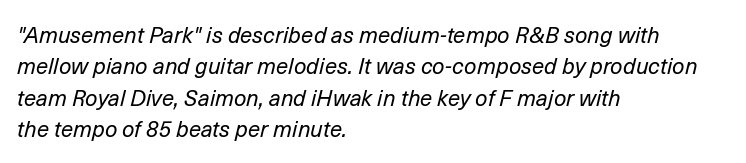
{"italic": "yes", "lean": "right", "slant_degrees": 14, "bold": "no", "underline": "no", "align": "left", "line_spacing": "normal", "line_spacing_ratio": 1.43, "letter_spacing": "normal", "letter_spacing_em": 0.0, "glyph_px": 22}
